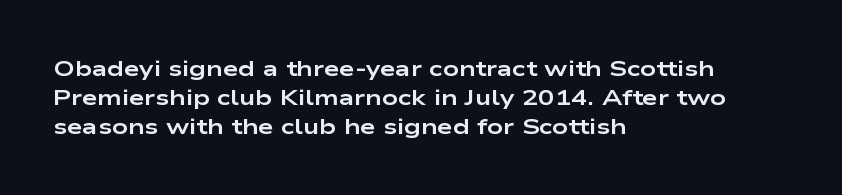
The rows are spaced the way most documents space them. Its strokes are broad and dark, the hallmark of bold type. Posture: upright roman. A bare baseline throughout the passage.
